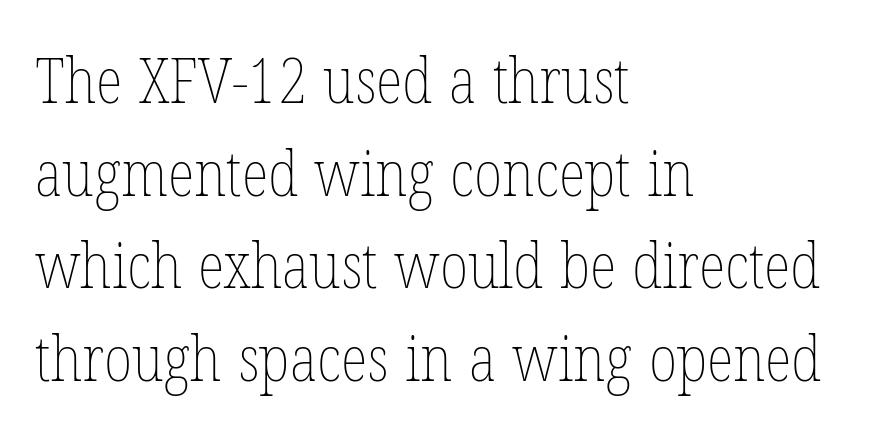
Character widths vary here, with narrow letters taking less room than wide ones. The lines are quadded left. Rows of type keep a routine distance in the vertical direction. Nobody touched the tracking dial on this one.
